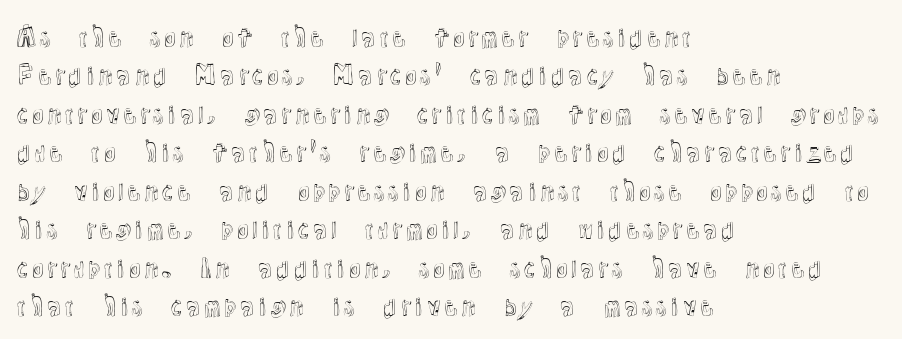
The image shows 25 px text type, upright; set left-aligned, normal line spacing (1.54x), normal letter spacing, not underlined.
